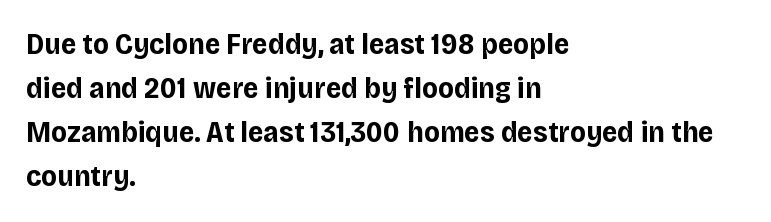
Q: Is the text bold? A: Yes.
Q: Is the text italic (slanted)? A: No, it is upright.
Q: Is the typeface a serif or a sans-serif typeface? A: Sans-serif.
Q: Is the text underlined? A: No.
Q: How is the paragraph aligned? A: Left-aligned.
Q: Is the spacing between letters normal or unusually wide? A: Normal.
Q: Is the spacing between lines tight, normal or loose? A: Normal.
Q: Width (condensed, normal, or wide)? A: Normal.
Q: Stroke contrast? A: Low.
Q: x-height? A: Large.
Q: Monospaced? A: No.
